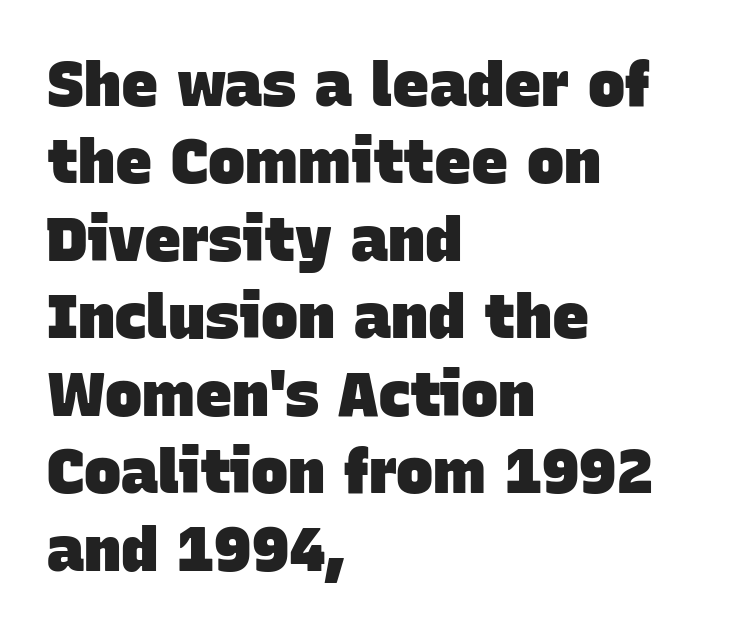
The font is running at its bold setting. A typesetter would call this proportional, since set widths differ per character. The type is set solid horizontally, with unmodified tracking. A bare baseline throughout the passage. Leading: standard.
